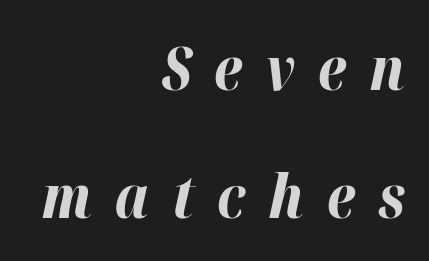
{"italic": "yes", "lean": "right", "slant_degrees": 12, "bold": "yes", "weight": "bold", "width": "normal", "stroke_contrast": "high", "x_height": "medium", "monospaced": "no", "underline": "no", "align": "right", "line_spacing": "loose", "line_spacing_ratio": 2.1, "letter_spacing": "wide", "letter_spacing_em": 0.38, "glyph_px": 61}
